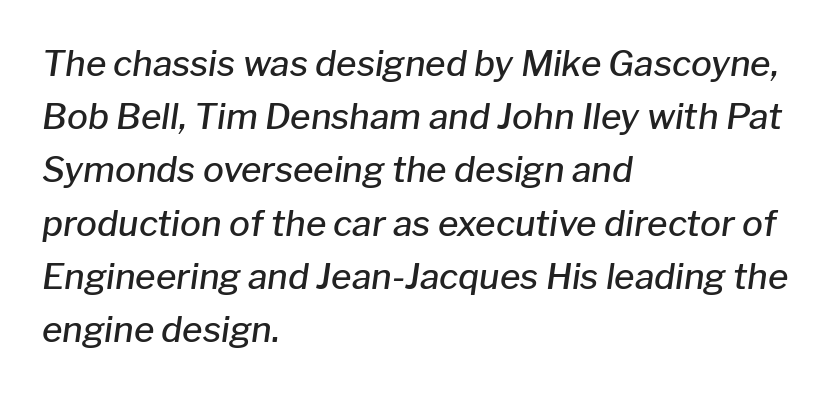
Q: Is the text bold? A: Semi-bold.
Q: Is the text italic (slanted)? A: Yes, it leans right by about 8 degrees.
Q: Is the text underlined? A: No.
Q: How is the paragraph aligned? A: Left-aligned.
Q: Is the spacing between letters normal or unusually wide? A: Normal.
Q: Is the spacing between lines tight, normal or loose? A: Normal.
Q: Width (condensed, normal, or wide)? A: Normal.
Q: Stroke contrast? A: Low.
Q: x-height? A: Medium.
Q: Monospaced? A: No.
